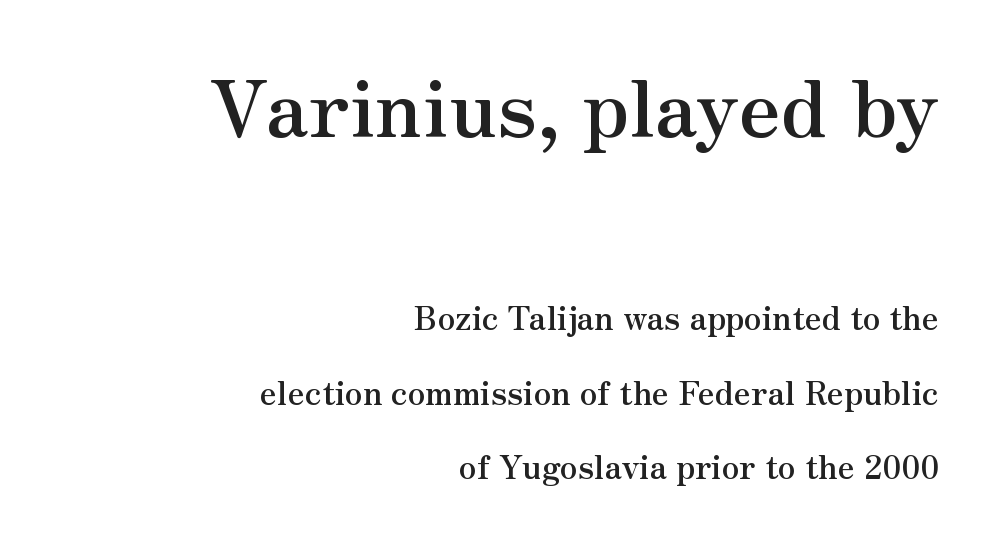
The image shows 79 px semibold serif type, upright; set right-aligned, loose line spacing (2.33x), normal letter spacing, not underlined; the first (top) block is 2.47x larger; medium stroke contrast and a small x-height.
